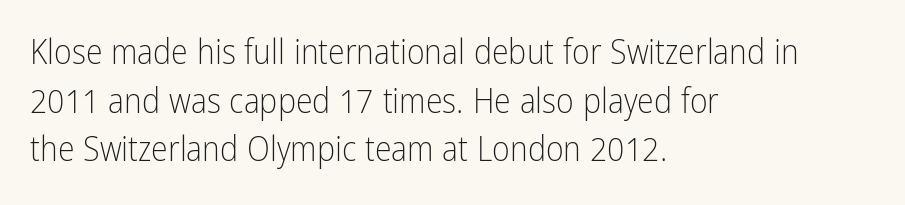
The image shows 34 px light, condensed sans-serif type, upright; set left-aligned, normal line spacing (1.43x), normal letter spacing, not underlined; low stroke contrast and a medium x-height.
